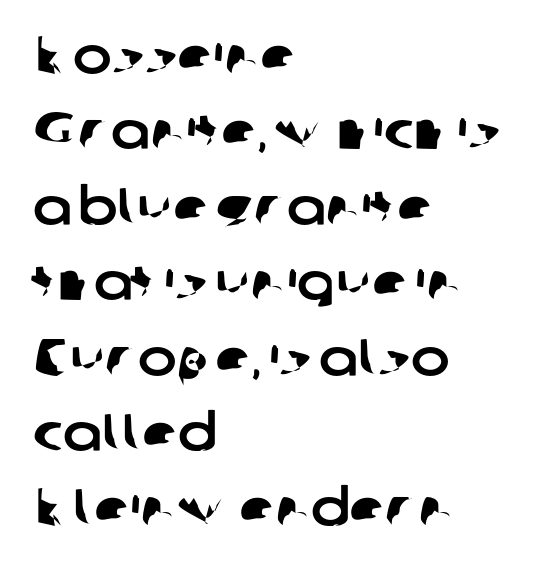
Successive baselines arrive at the customary interval. Any mark beneath the type? The region is blank. The face used here is proportionally spaced, like ordinary book or web type. Horizontally, the lines are justified to the leading edge only. This sample uses a sans-serif face. This sample uses plain, unmodified letter spacing.
